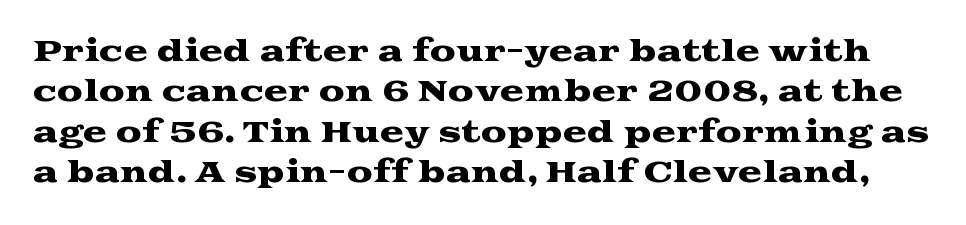
The rendering uses natural spacing where letterforms have individual widths. If you measured baseline to baseline, you'd find a middling distance. The gaps between neighbouring characters are ordinary and unremarkable. The zone under the glyphs is completely vacant.
